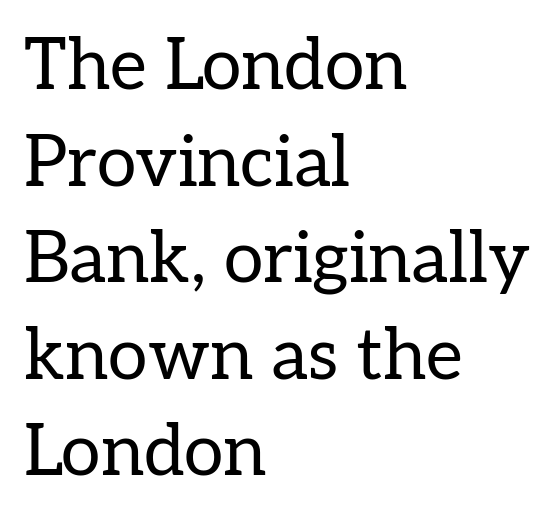
Serif or sans? Serif — the stroke terminals have little feet. Caption: face not bold, strokes unweighted. When letters stand straight like this, we call the style roman or upright. This rendering features lettering with no underline. All the whitespace from short lines collects on the right.
